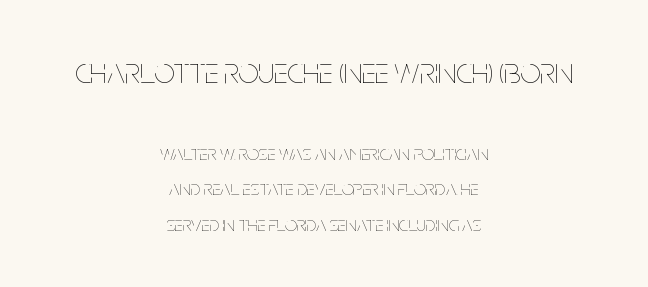
{"italic": "no", "bold": "no", "weight": "thin", "width": "condensed", "stroke_contrast": "low", "x_height": "large", "monospaced": "no", "underline": "no", "align": "center", "line_spacing": "normal", "line_spacing_ratio": 1.69, "letter_spacing": "normal", "letter_spacing_em": 0.0, "larger_block": "first", "size_ratio": 1.71, "glyph_px": 36}
